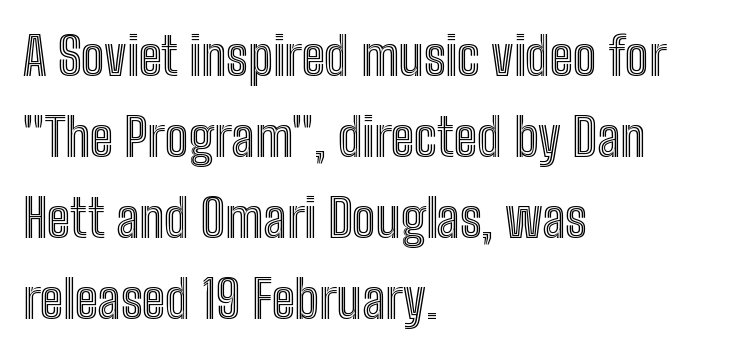
{"italic": "no", "width": "condensed", "x_height": "medium", "monospaced": "no", "underline": "no", "align": "left", "line_spacing": "normal", "line_spacing_ratio": 1.53, "letter_spacing": "normal", "letter_spacing_em": 0.0, "glyph_px": 53}
